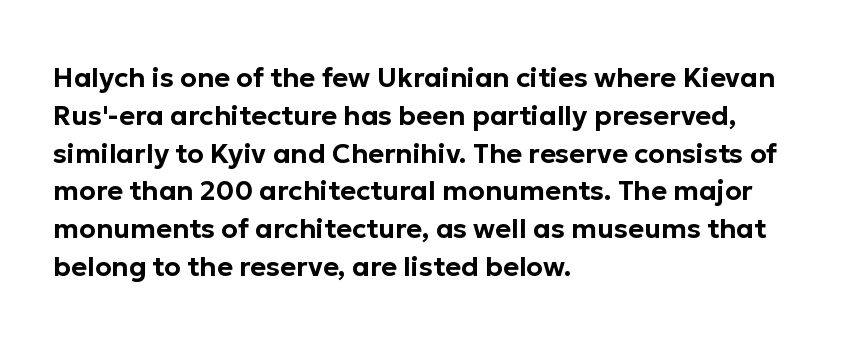
The ragged edge is on the right, which tells us the setting is flush left. Underline: absent. Does the leading feel generous? No, just average. The type is set solid horizontally, with unmodified tracking.
